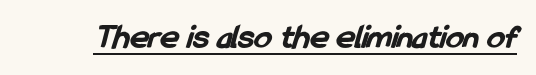
The string is rendered with underlining switched on. The font family rendered here belongs to the sans-serif group. Between one letter and the next there's only the usual sliver of space. As a designer I'd log this as weight 700, bold. Proportional: the letters do not fall into vertical columns.
